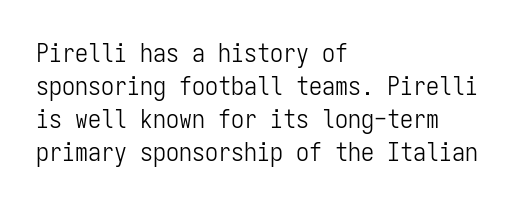
When letters stand straight like this, we call the style roman or upright. These lines sit exactly where default settings would place them. Students, note that the glyphs here touch the page at normal intervals. The passage shown is not bold in any degree. In CSS terms this would be text-align: left. Underlining? Definitely not there.
